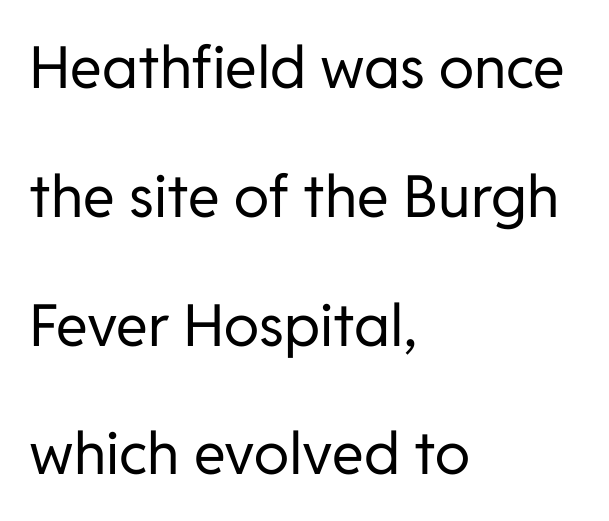
{"serif": "no", "italic": "no", "bold": "no", "weight": "regular", "width": "normal", "stroke_contrast": "low", "x_height": "medium", "monospaced": "no", "underline": "no", "align": "left", "line_spacing": "loose", "line_spacing_ratio": 2.22, "letter_spacing": "normal", "letter_spacing_em": 0.0, "glyph_px": 58}
